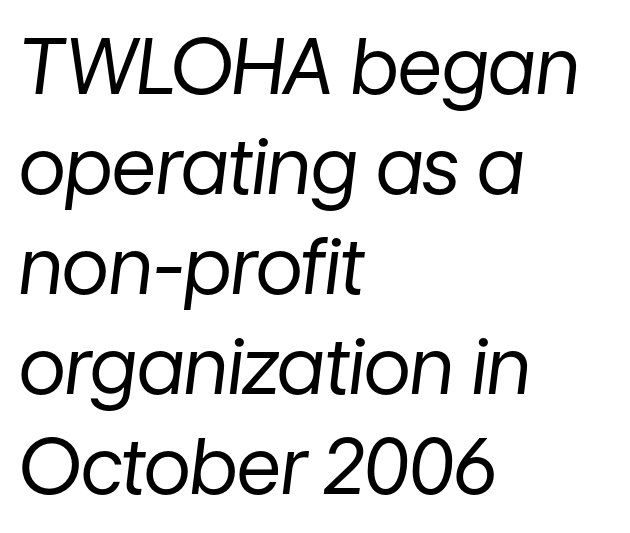
A typesetter would call this proportional, since set widths differ per character. Default kerning and tracking; the words read as compact shapes. Honestly, there is no underline to notice here at all. Is the type slanted? Yes — the strokes lean at a clear angle.
